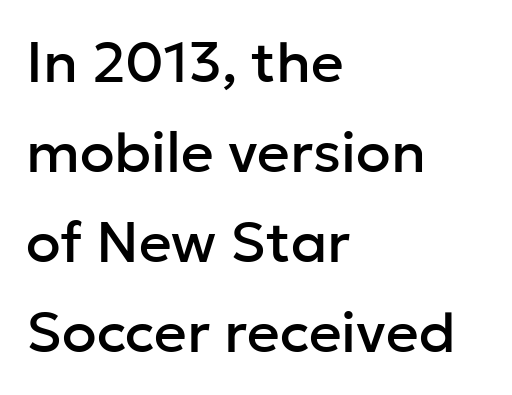
Q: Is the text italic (slanted)? A: No, it is upright.
Q: Is the typeface a serif or a sans-serif typeface? A: Sans-serif.
Q: Is the text underlined? A: No.
Q: How is the paragraph aligned? A: Left-aligned.
Q: Is the spacing between letters normal or unusually wide? A: Normal.
Q: Is the spacing between lines tight, normal or loose? A: Normal.
Q: Width (condensed, normal, or wide)? A: Normal.
Q: Stroke contrast? A: Low.
Q: x-height? A: Medium.
Q: Monospaced? A: No.
